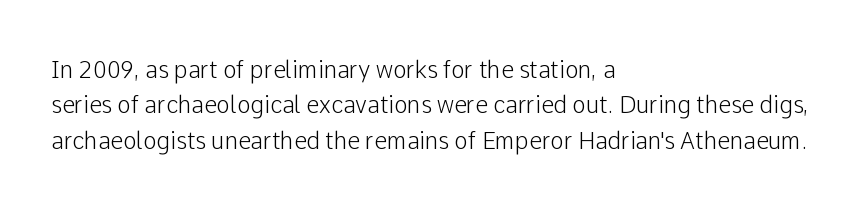
{"italic": "no", "underline": "no", "align": "left", "line_spacing": "normal", "line_spacing_ratio": 1.54, "letter_spacing": "normal", "letter_spacing_em": 0.0, "glyph_px": 23}
